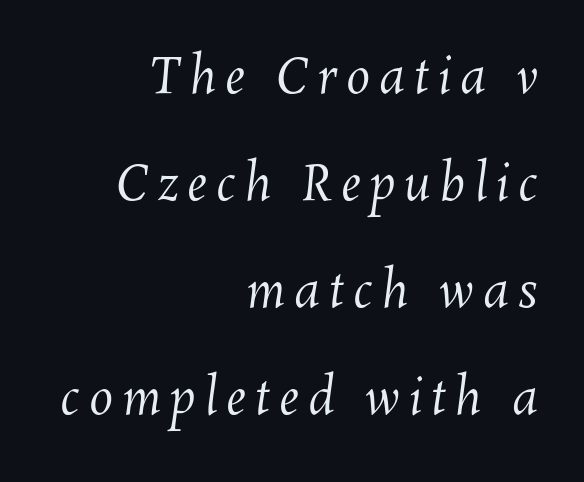
Character widths vary here, with narrow letters taking less room than wide ones. Whoever set this chose breathing room over compactness in the vertical rhythm. Each stroke keeps to a modest, everyday thickness or less. The gap between lines stays unmarked. Horizontal alignment here is rightward, an uncommon choice for prose.
